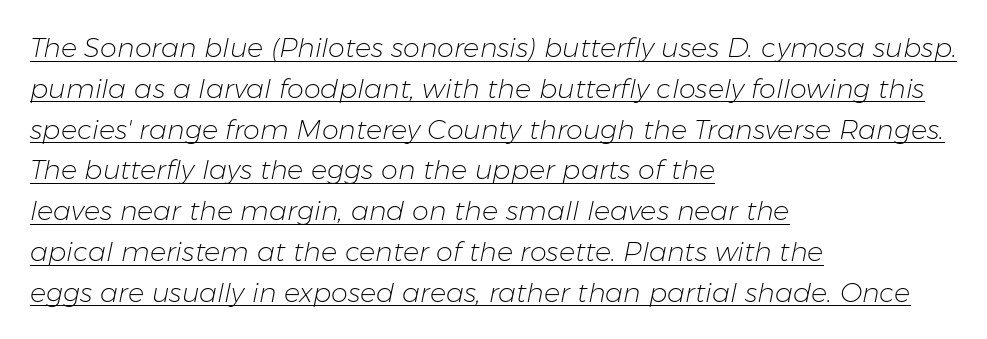
Q: Is the text bold? A: No.
Q: Is the text italic (slanted)? A: Yes, it leans right by about 11 degrees.
Q: Is the text underlined? A: Yes.
Q: How is the paragraph aligned? A: Left-aligned.
Q: Is the spacing between letters normal or unusually wide? A: Normal.
Q: Is the spacing between lines tight, normal or loose? A: Normal.
